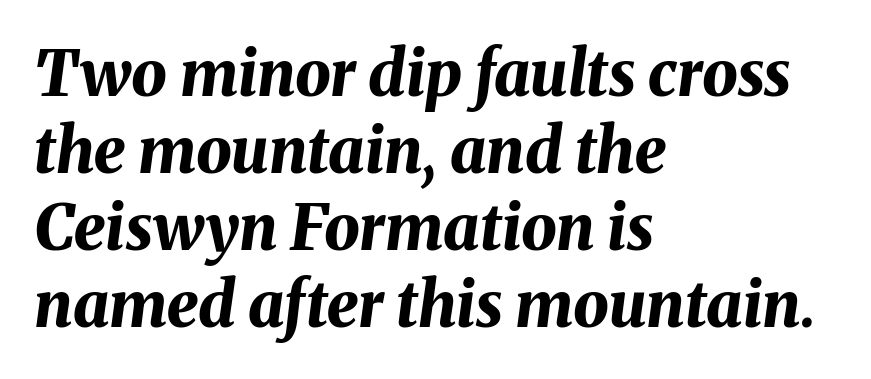
The typesetter chose a ragged-right arrangement here. The glyphs have the mass of a bold cut. The tracking reads as untouched default to a designer's eye. Has an underline been added? It has not. Here the designer chose a conventional face with non-uniform glyph widths.
